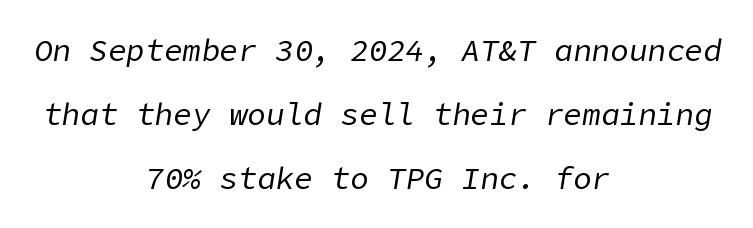
{"italic": "yes", "lean": "right", "slant_degrees": 9, "bold": "no", "weight": "regular", "width": "normal", "stroke_contrast": "low", "x_height": "medium", "underline": "no", "align": "center", "line_spacing": "loose", "line_spacing_ratio": 2.06, "letter_spacing": "normal", "letter_spacing_em": 0.0, "glyph_px": 31}
